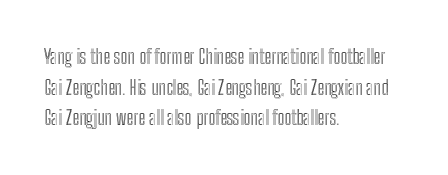
{"italic": "no", "underline": "no", "align": "left", "line_spacing": "normal", "line_spacing_ratio": 1.53, "letter_spacing": "normal", "letter_spacing_em": 0.0, "glyph_px": 20}
